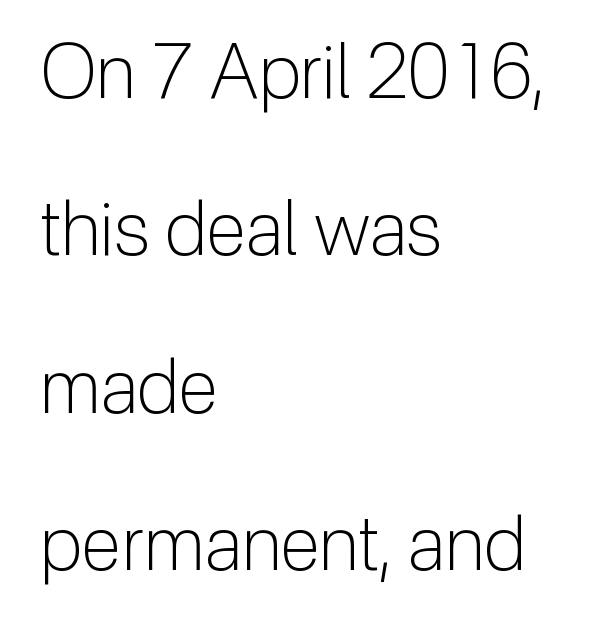
Q: Is the text bold? A: No.
Q: Is the text italic (slanted)? A: No, it is upright.
Q: Is the typeface a serif or a sans-serif typeface? A: Sans-serif.
Q: Is the text underlined? A: No.
Q: How is the paragraph aligned? A: Left-aligned.
Q: Is the spacing between letters normal or unusually wide? A: Normal.
Q: Is the spacing between lines tight, normal or loose? A: Loose.
Q: Width (condensed, normal, or wide)? A: Normal.
Q: Stroke contrast? A: Low.
Q: x-height? A: Medium.
Q: Monospaced? A: No.
